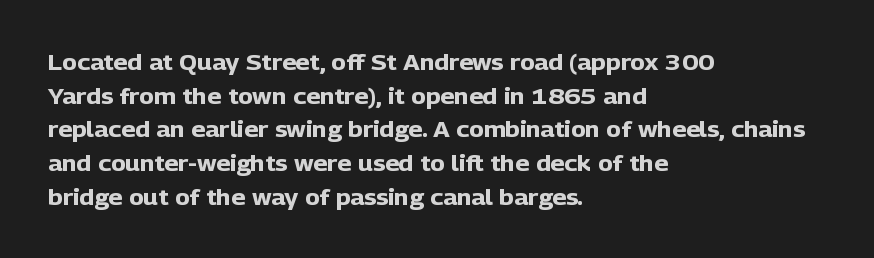
{"italic": "no", "bold": "yes", "underline": "no", "align": "left", "line_spacing": "normal", "line_spacing_ratio": 1.53, "letter_spacing": "normal", "letter_spacing_em": 0.0, "glyph_px": 22}
